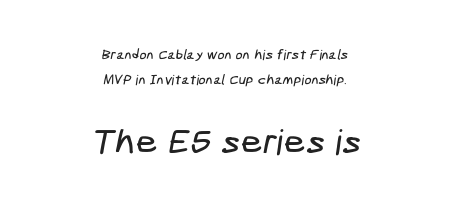
Does the type have serifs? No, each stem ends abruptly. How are the letters spaced? Ordinarily, with no added tracking. The rendering enlarges the type as you move from the upper chunk to the lower. Line starts and ends both wander, symmetrically.
